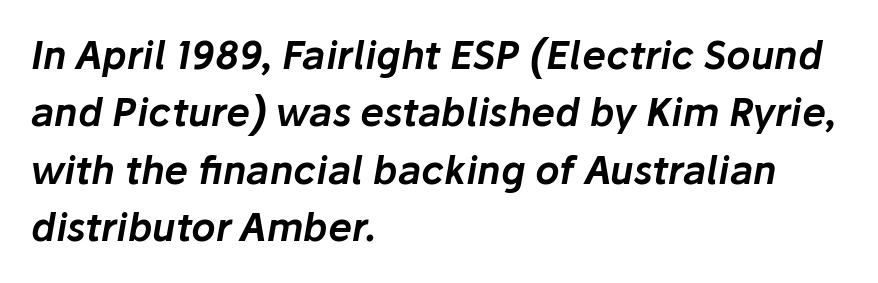
Q: Is the text italic (slanted)? A: Yes, it leans right by about 10 degrees.
Q: Is the text underlined? A: No.
Q: How is the paragraph aligned? A: Left-aligned.
Q: Is the spacing between letters normal or unusually wide? A: Normal.
Q: Is the spacing between lines tight, normal or loose? A: Normal.
Q: Width (condensed, normal, or wide)? A: Normal.
Q: Stroke contrast? A: Low.
Q: x-height? A: Medium.
Q: Monospaced? A: No.
